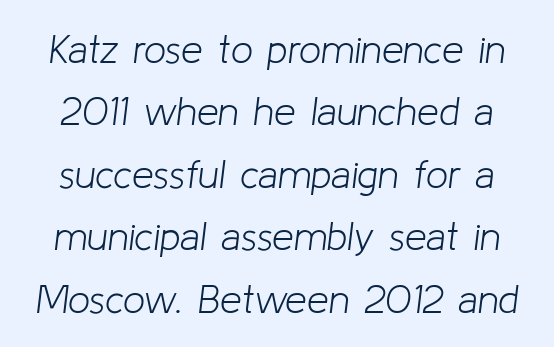
On a weight scale, this lands at 450 or below. Do the characters align in a grid? No, the font is proportional. Compared with typical paragraphs, the rows here are spaced about the same. Would a proofreader flag this as italicized? Yes.
